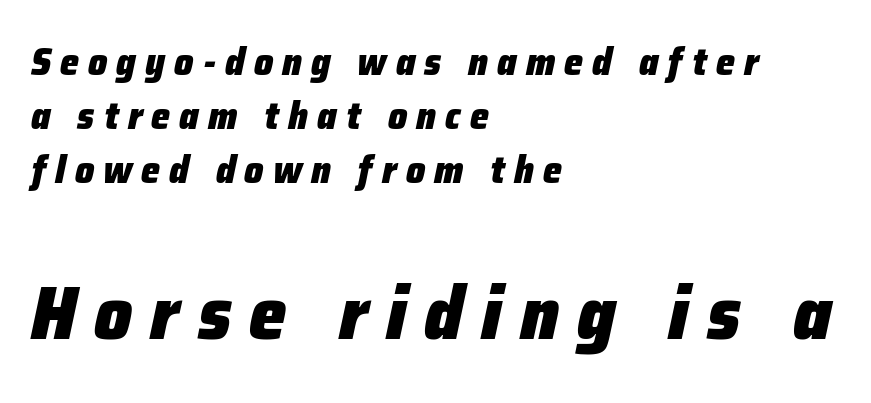
{"italic": "yes", "lean": "right", "slant_degrees": 12, "bold": "yes", "weight": "heavy", "width": "normal", "stroke_contrast": "low", "x_height": "medium", "monospaced": "no", "underline": "no", "align": "left", "line_spacing": "normal", "line_spacing_ratio": 1.42, "letter_spacing": "wide", "letter_spacing_em": 0.24, "larger_block": "second", "size_ratio": 1.97, "glyph_px": 75}
